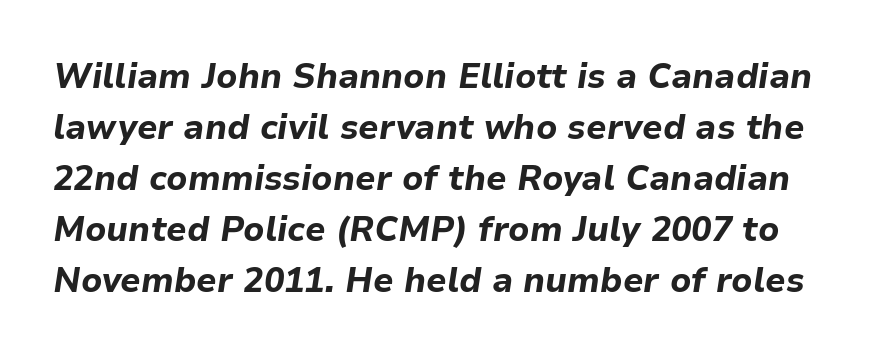
{"italic": "yes", "lean": "right", "slant_degrees": 9, "bold": "yes", "weight": "bold", "width": "normal", "stroke_contrast": "low", "x_height": "medium", "monospaced": "no", "underline": "no", "line_spacing": "normal", "line_spacing_ratio": 1.5, "letter_spacing": "normal", "letter_spacing_em": 0.0, "glyph_px": 34}
